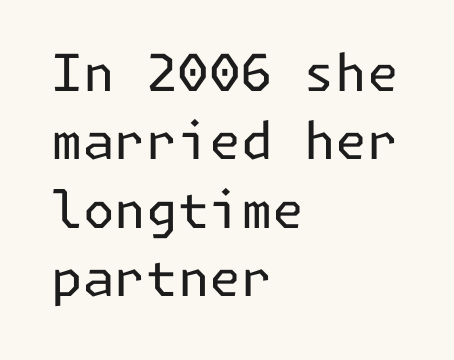
Q: Is the text bold? A: No.
Q: Is the text italic (slanted)? A: No, it is upright.
Q: Is the typeface a serif or a sans-serif typeface? A: Sans-serif.
Q: Is the text underlined? A: No.
Q: How is the paragraph aligned? A: Left-aligned.
Q: Is the spacing between letters normal or unusually wide? A: Normal.
Q: Is the spacing between lines tight, normal or loose? A: Normal.
Q: Width (condensed, normal, or wide)? A: Normal.
Q: Stroke contrast? A: Low.
Q: x-height? A: Medium.
